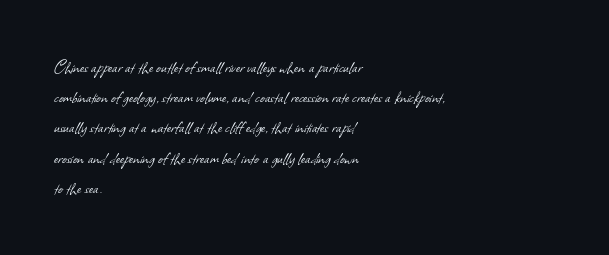
Horizontal bands of white between lines are of average thickness. Layout note: lines flush left. The letterforms sit shoulder to shoulder at normal distance. The space beneath each line is pristine and unruled. The face looks like a standard text weight, possibly lighter.
